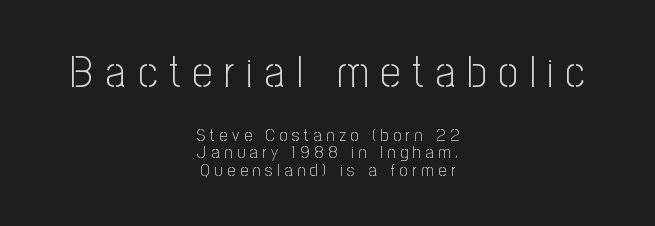
The image shows 45 px light, condensed sans-serif type, upright; set centered, tight line spacing (0.97x), unusually wide letter spacing (+0.26 em), not underlined; the first (top) block is 2.5x larger; low stroke contrast and a medium x-height.
